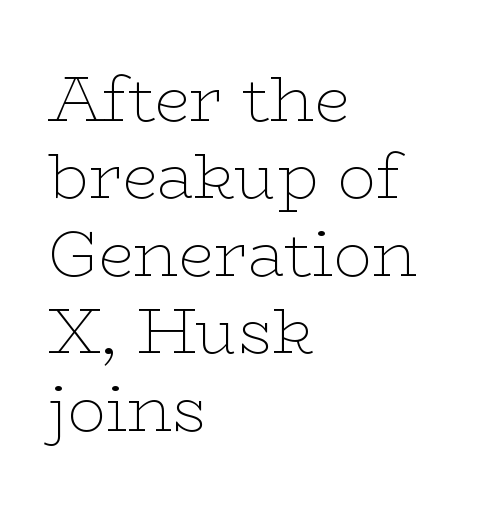
{"serif": "yes", "italic": "no", "bold": "no", "weight": "thin", "width": "wide", "stroke_contrast": "low", "x_height": "medium", "monospaced": "no", "underline": "no", "align": "left", "line_spacing_ratio": 1.21, "letter_spacing": "normal", "letter_spacing_em": 0.0, "glyph_px": 64}
